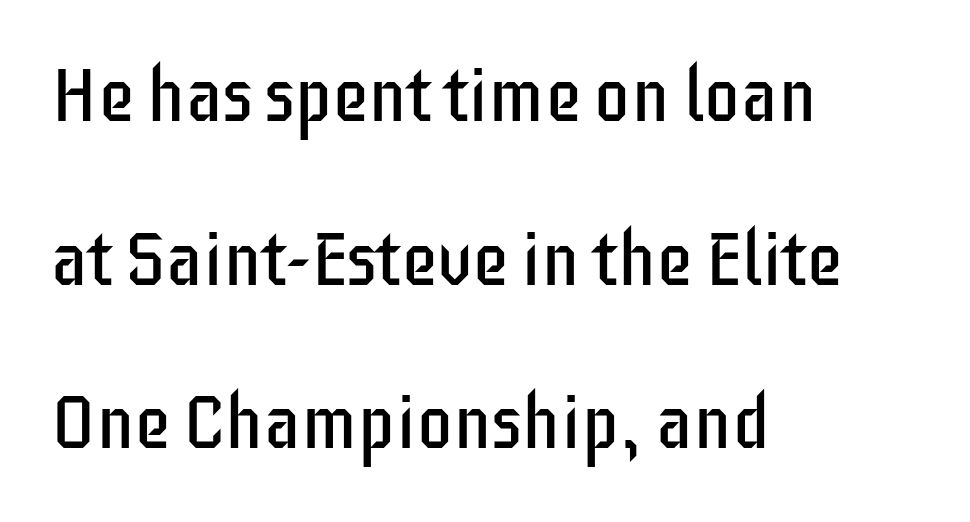
{"serif": "no", "italic": "no", "bold": "no", "weight": "regular", "width": "condensed", "stroke_contrast": "low", "x_height": "large", "monospaced": "no", "underline": "no", "align": "left", "line_spacing": "loose", "line_spacing_ratio": 2.21, "letter_spacing": "normal", "letter_spacing_em": 0.0, "glyph_px": 74}
